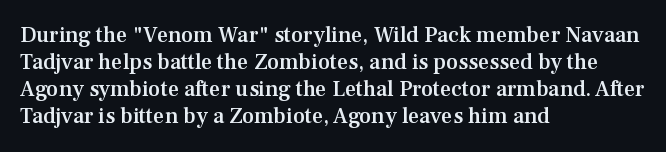
Q: Is the text bold? A: Semi-bold.
Q: Is the text italic (slanted)? A: No, it is upright.
Q: Is the text underlined? A: No.
Q: How is the paragraph aligned? A: Left-aligned.
Q: Is the spacing between letters normal or unusually wide? A: Normal.
